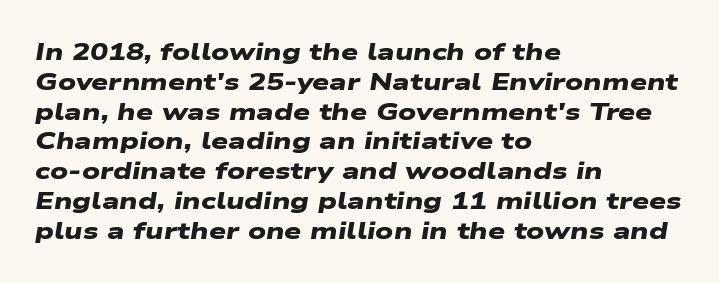
{"bold": "yes", "underline": "no", "align": "left", "line_spacing_ratio": 1.24, "letter_spacing": "normal", "letter_spacing_em": 0.0, "glyph_px": 24}
